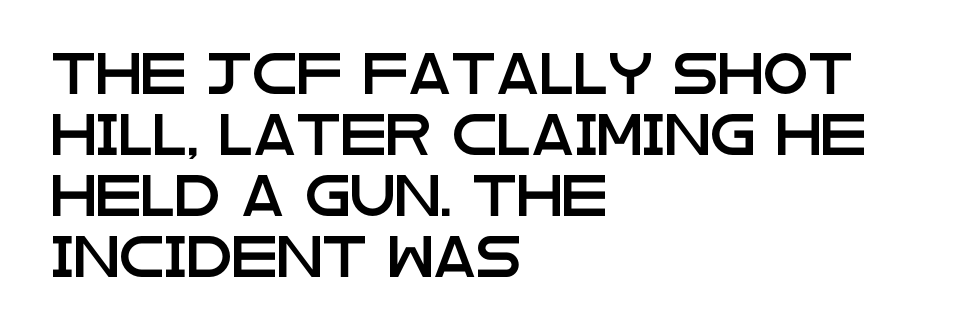
Q: Is the text italic (slanted)? A: No, it is upright.
Q: Is the typeface a serif or a sans-serif typeface? A: Sans-serif.
Q: Is the text underlined? A: No.
Q: How is the paragraph aligned? A: Left-aligned.
Q: Is the spacing between letters normal or unusually wide? A: Normal.
Q: Is the spacing between lines tight, normal or loose? A: Normal.
Q: Width (condensed, normal, or wide)? A: Wide.
Q: Stroke contrast? A: Low.
Q: x-height? A: Large.
Q: Monospaced? A: No.
